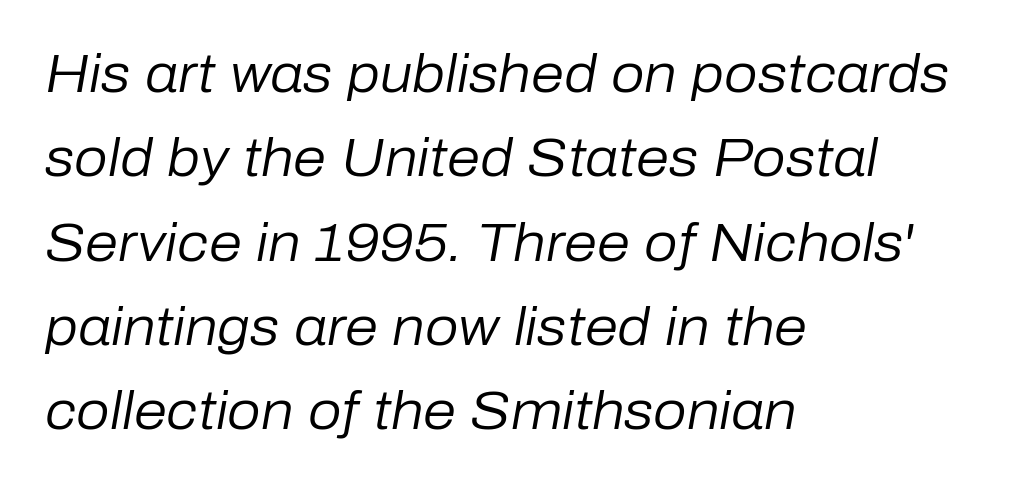
The image shows 53 px regular-weight type, italic (leaning right); set left-aligned, normal line spacing (1.59x), normal letter spacing, not underlined; low stroke contrast and a medium x-height.
